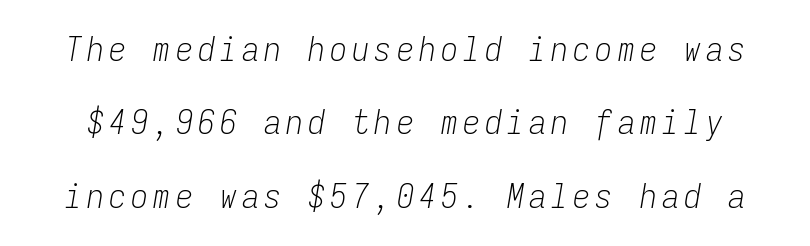
The image shows 34 px light, condensed type, italic (leaning right), monospaced; set loose line spacing (2.16x), not underlined; low stroke contrast and a medium x-height.
